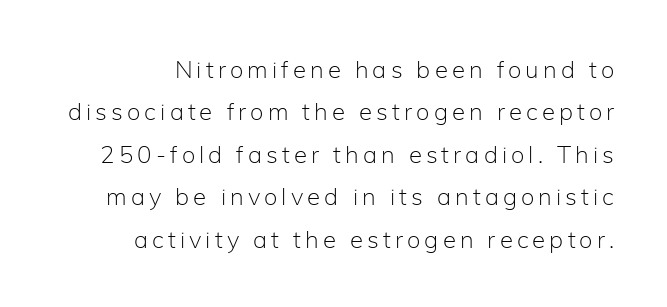
{"italic": "no", "bold": "no", "underline": "no", "line_spacing_ratio": 1.77, "glyph_px": 24}
